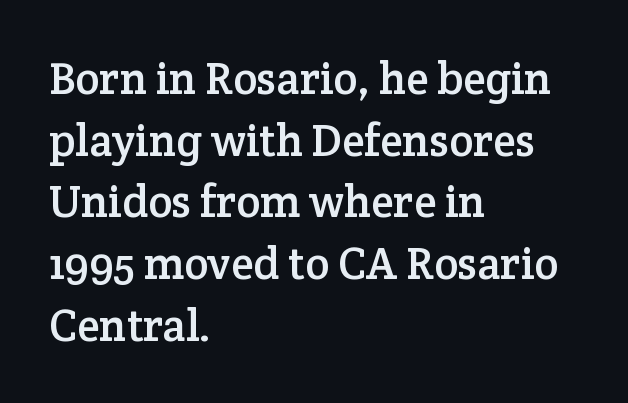
Q: Is the text italic (slanted)? A: No, it is upright.
Q: Is the typeface a serif or a sans-serif typeface? A: Serif.
Q: Is the text underlined? A: No.
Q: How is the paragraph aligned? A: Left-aligned.
Q: Is the spacing between letters normal or unusually wide? A: Normal.
Q: Is the spacing between lines tight, normal or loose? A: Normal.
Q: Width (condensed, normal, or wide)? A: Normal.
Q: Stroke contrast? A: Low.
Q: x-height? A: Medium.
Q: Monospaced? A: No.
